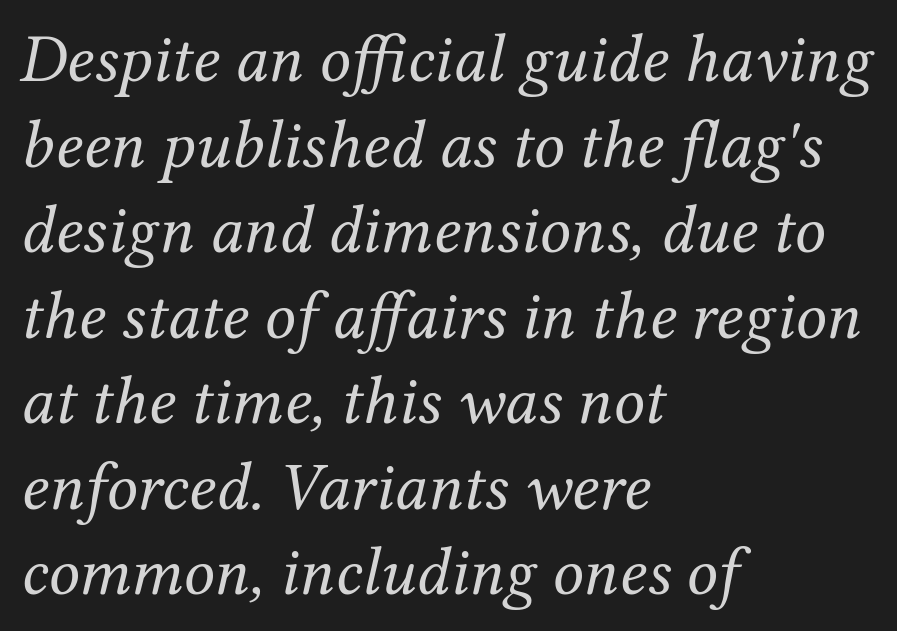
The image shows 69 px regular-weight serif type, italic (leaning right); set left-aligned, line spacing 1.24x, normal letter spacing, not underlined; medium stroke contrast and a medium x-height.
